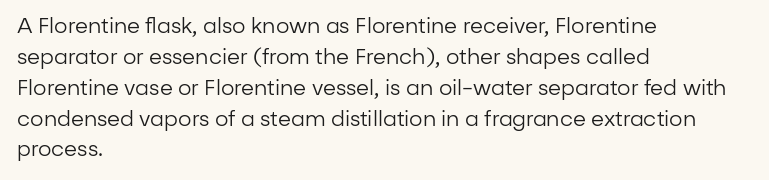
If you drew a line through each stem, it would be perfectly vertical. Leftover space on each line is placed entirely after the last word. The vertical gap from one line to the next is medium. The specimen omits any rule beneath the text block's lines.
